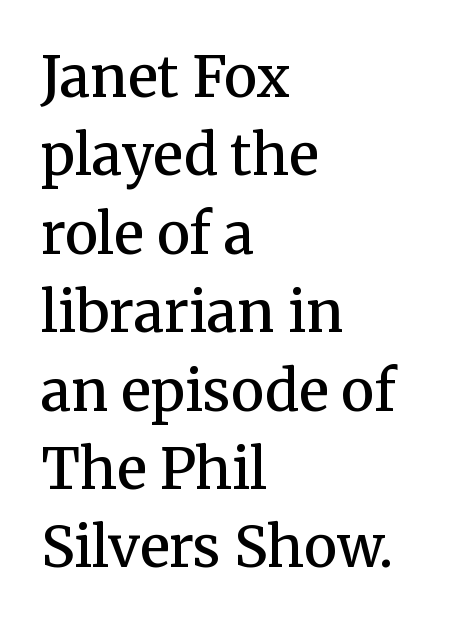
Q: Is the text bold? A: Semi-bold.
Q: Is the text italic (slanted)? A: No, it is upright.
Q: Is the typeface a serif or a sans-serif typeface? A: Serif.
Q: Is the text underlined? A: No.
Q: How is the paragraph aligned? A: Left-aligned.
Q: Is the spacing between letters normal or unusually wide? A: Normal.
Q: Is the spacing between lines tight, normal or loose? A: Normal.
Q: Width (condensed, normal, or wide)? A: Normal.
Q: Stroke contrast? A: Medium.
Q: x-height? A: Medium.
Q: Monospaced? A: No.
